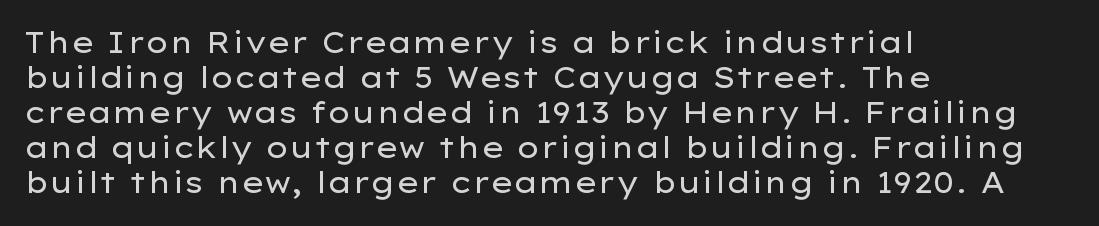
Q: Is the text bold? A: No.
Q: Is the text italic (slanted)? A: No, it is upright.
Q: Is the typeface a serif or a sans-serif typeface? A: Sans-serif.
Q: Is the text underlined? A: No.
Q: How is the paragraph aligned? A: Left-aligned.
Q: Is the spacing between letters normal or unusually wide? A: Normal.
Q: Width (condensed, normal, or wide)? A: Wide.
Q: Stroke contrast? A: Low.
Q: x-height? A: Medium.
Q: Monospaced? A: No.
